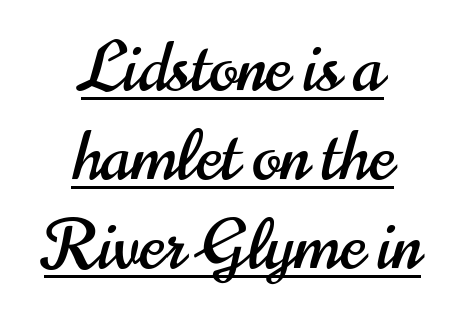
The image shows 68 px condensed sans-serif type; set centered, normal line spacing (1.31x), normal letter spacing, underlined; high stroke contrast and a small x-height.
